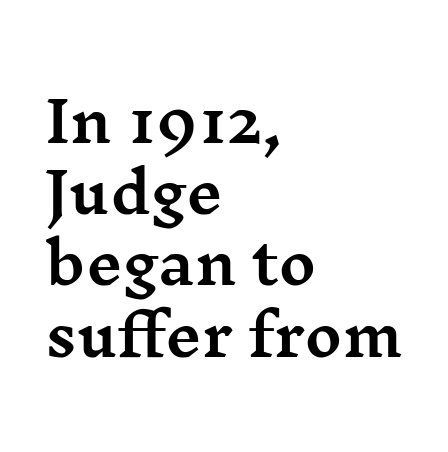
Q: Is the text italic (slanted)? A: No, it is upright.
Q: Is the typeface a serif or a sans-serif typeface? A: Serif.
Q: Is the text underlined? A: No.
Q: How is the paragraph aligned? A: Left-aligned.
Q: Is the spacing between letters normal or unusually wide? A: Normal.
Q: Is the spacing between lines tight, normal or loose? A: Normal.
Q: Width (condensed, normal, or wide)? A: Wide.
Q: Stroke contrast? A: Medium.
Q: x-height? A: Medium.
Q: Monospaced? A: No.
